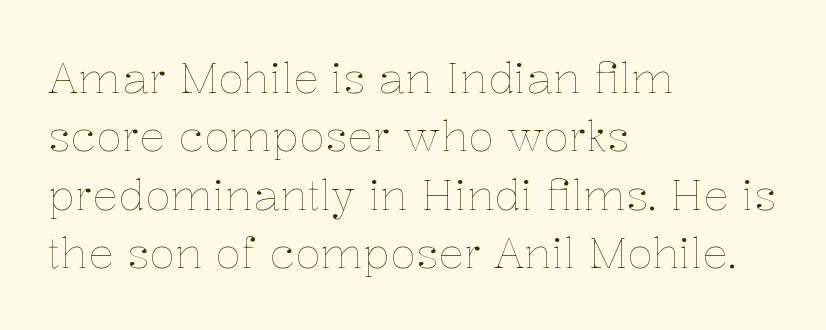
Q: Is the text bold? A: No.
Q: Is the text italic (slanted)? A: No, it is upright.
Q: Is the text underlined? A: No.
Q: How is the paragraph aligned? A: Left-aligned.
Q: Is the spacing between letters normal or unusually wide? A: Normal.
Q: Is the spacing between lines tight, normal or loose? A: Normal.
Q: Width (condensed, normal, or wide)? A: Normal.
Q: Stroke contrast? A: Low.
Q: x-height? A: Medium.
Q: Monospaced? A: No.
